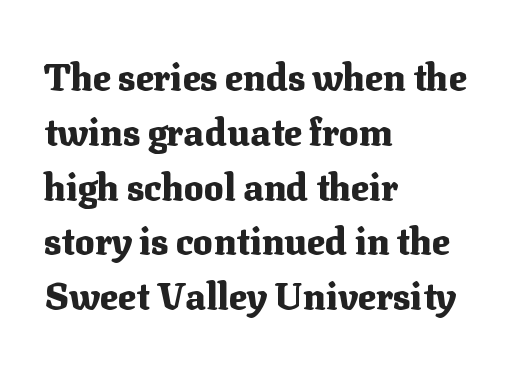
The image shows 37 px heavy serif type, upright; set left-aligned, normal line spacing (1.48x), normal letter spacing, not underlined; medium stroke contrast and a medium x-height.
